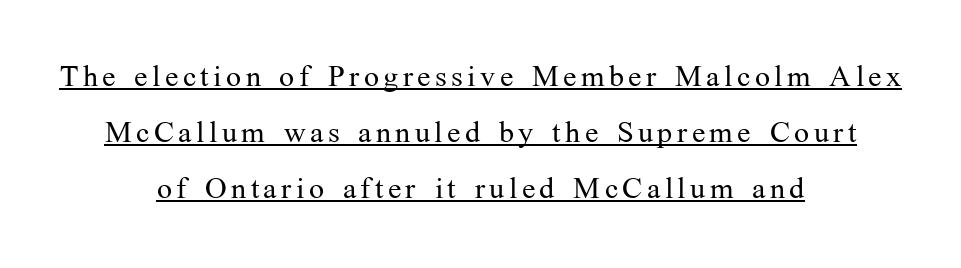
The image shows 40 px light serif type, upright; set centered, normal line spacing (1.4x), underlined; medium stroke contrast and a medium x-height.
